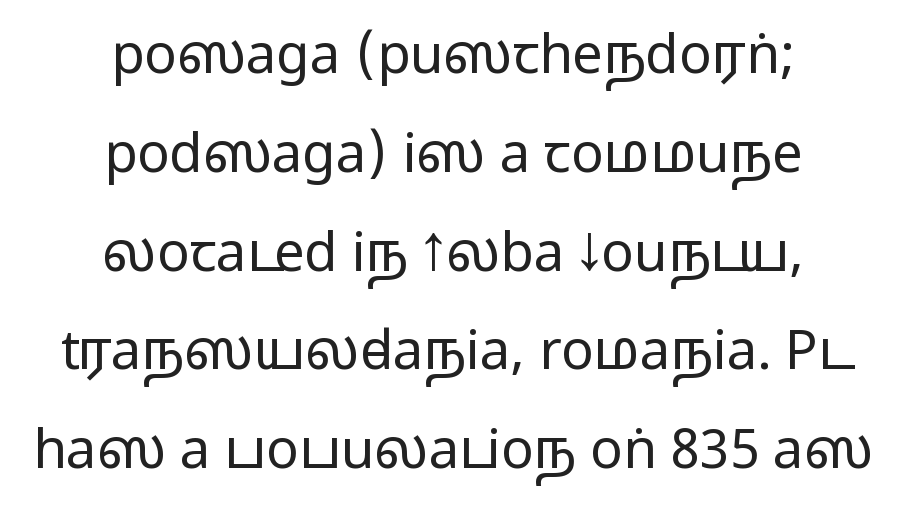
Looks like regular typesetting: each glyph gets only the width it needs. Standard letterfit; no display-style spreading of the glyphs. Italic? Not at all — the glyphs are vertical. The letters look calm and open, with moderate or lighter stems. Centered paragraph, ragged on both sides.
